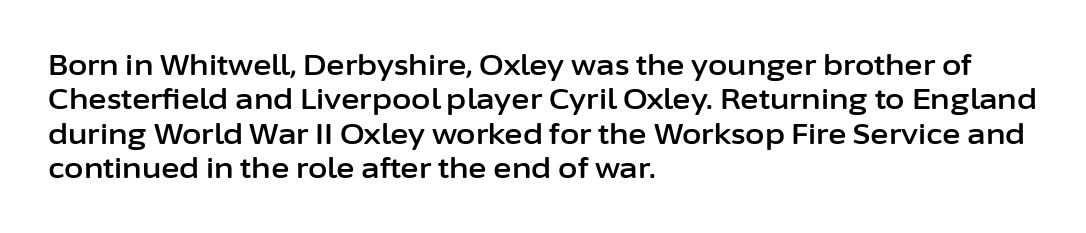
Q: Is the text italic (slanted)? A: No, it is upright.
Q: Is the typeface a serif or a sans-serif typeface? A: Sans-serif.
Q: Is the text underlined? A: No.
Q: How is the paragraph aligned? A: Left-aligned.
Q: Is the spacing between letters normal or unusually wide? A: Normal.
Q: Width (condensed, normal, or wide)? A: Normal.
Q: Stroke contrast? A: Low.
Q: x-height? A: Medium.
Q: Monospaced? A: No.
